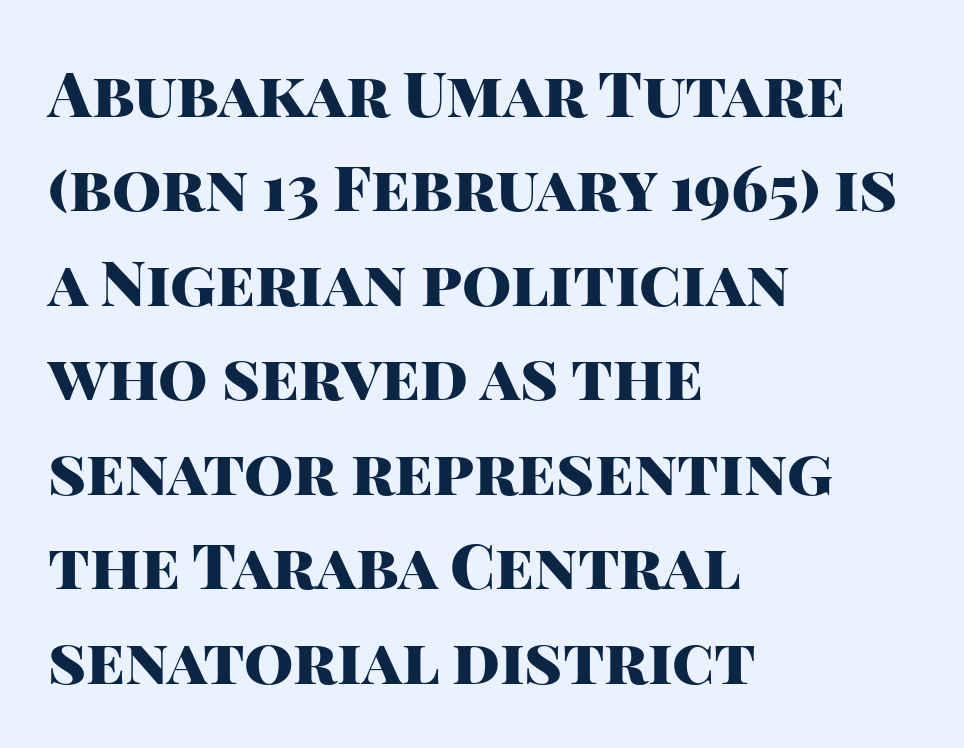
You could not count columns in this text — the font is proportionally spaced. Check under the words: just untouched page. Is the type bold? Yes — the strokes are clearly thick and heavy. Normally led — the rows are evenly, conventionally spaced. The lines are quadded left. The passage shown has conventional tracking throughout.
